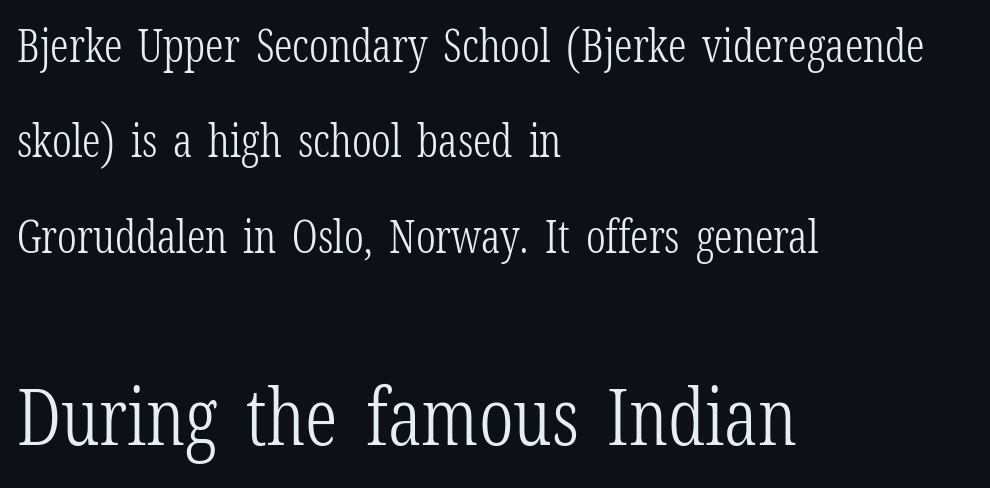
The image shows 79 px light, condensed serif type, upright; set left-aligned, loose line spacing (2.12x), normal letter spacing, not underlined; the second (bottom) block is 1.76x larger; low stroke contrast and a medium x-height.
